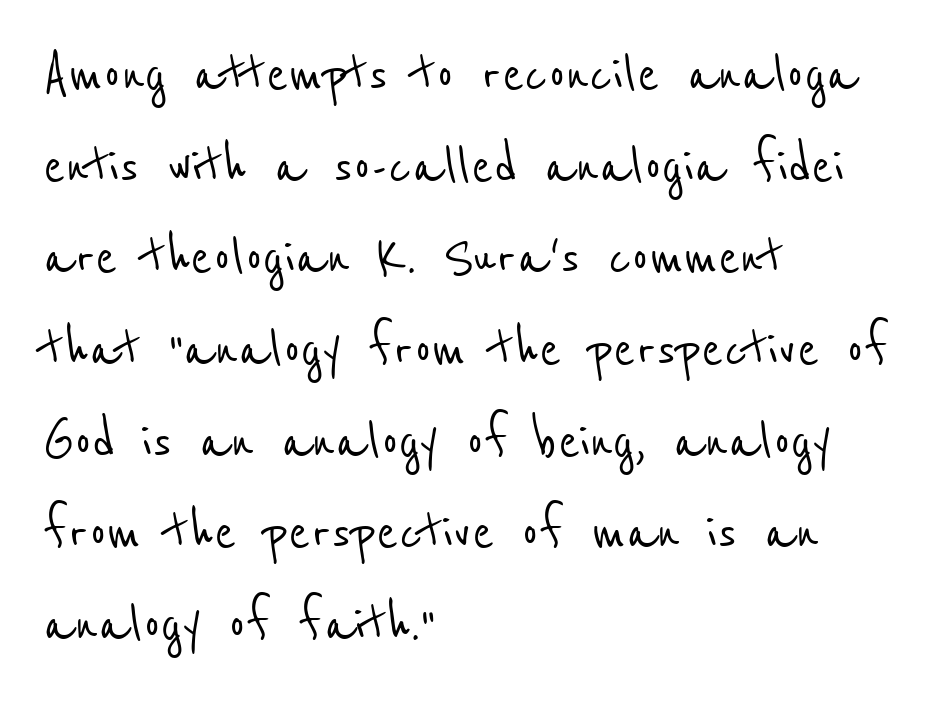
{"serif": "no", "width": "condensed", "stroke_contrast": "low", "x_height": "medium", "monospaced": "no", "underline": "no", "align": "left", "line_spacing": "normal", "line_spacing_ratio": 1.41, "letter_spacing": "normal", "letter_spacing_em": 0.0, "glyph_px": 65}
